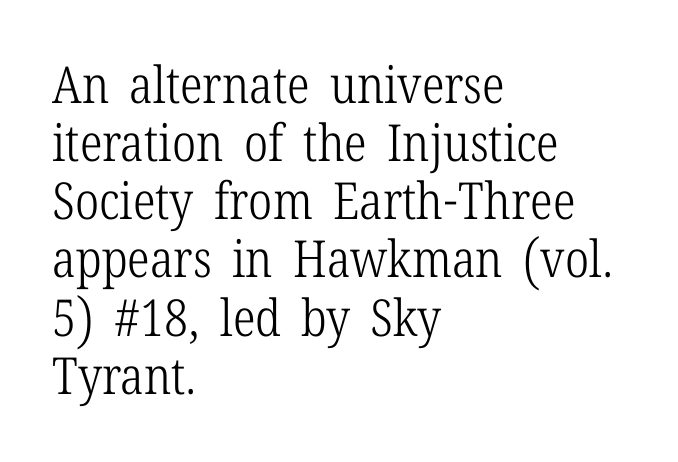
{"serif": "yes", "italic": "no", "bold": "no", "weight": "light", "width": "condensed", "stroke_contrast": "low", "x_height": "medium", "monospaced": "no", "underline": "no", "align": "left", "line_spacing": "tight", "line_spacing_ratio": 1.14, "letter_spacing": "normal", "letter_spacing_em": 0.0, "glyph_px": 51}
